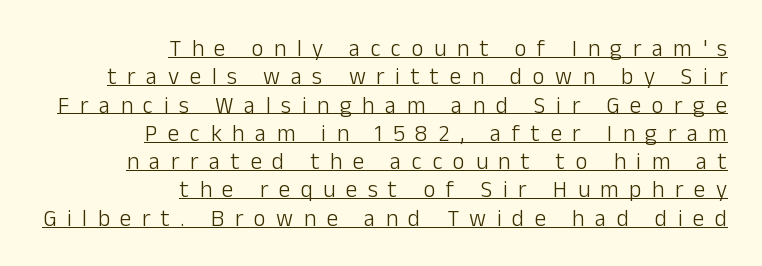
The image shows 23 px text type, upright; set right-aligned, line spacing 1.23x, unusually wide letter spacing (+0.46 em), underlined.
